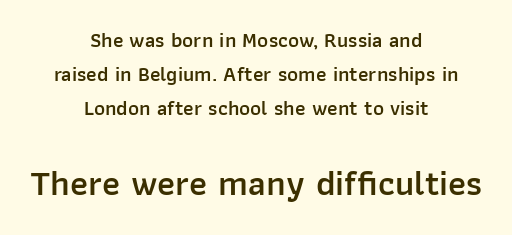
The image shows 36 px semibold sans-serif type, upright; set centered, normal line spacing (1.63x), normal letter spacing, not underlined; the second (bottom) block is 1.71x larger; low stroke contrast and a medium x-height.
